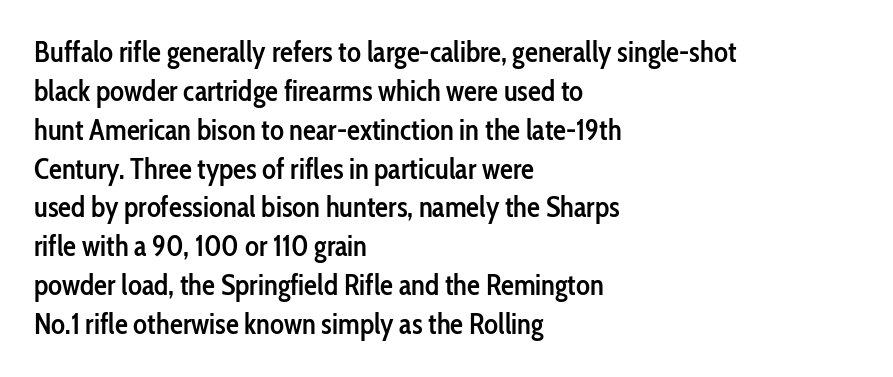
{"serif": "no", "italic": "no", "bold": "semi", "weight": "semibold", "width": "condensed", "stroke_contrast": "low", "x_height": "medium", "monospaced": "no", "underline": "no", "align": "left", "line_spacing": "normal", "line_spacing_ratio": 1.34, "letter_spacing": "normal", "letter_spacing_em": 0.0, "glyph_px": 29}
